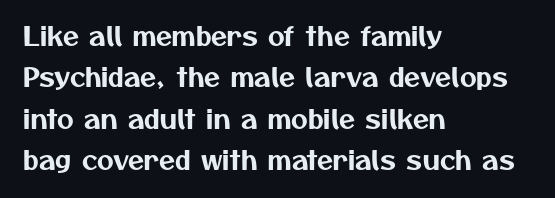
Beneath every word, the page is bare. Visually the block forms a straight wall on the left and a jagged coastline on the right. The lines sit at an ordinary, default distance from one another. A typesetter would call this zero additional tracking.
